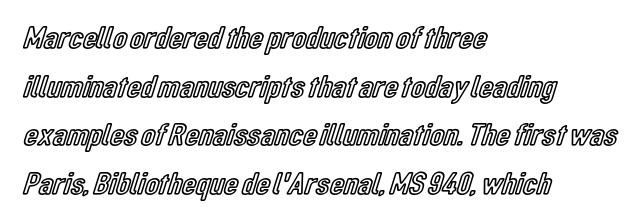
Q: Is the text italic (slanted)? A: Yes.
Q: Is the text underlined? A: No.
Q: How is the paragraph aligned? A: Left-aligned.
Q: Is the spacing between letters normal or unusually wide? A: Normal.
Q: Is the spacing between lines tight, normal or loose? A: Normal.
Q: Width (condensed, normal, or wide)? A: Condensed.
Q: x-height? A: Medium.
Q: Monospaced? A: No.
